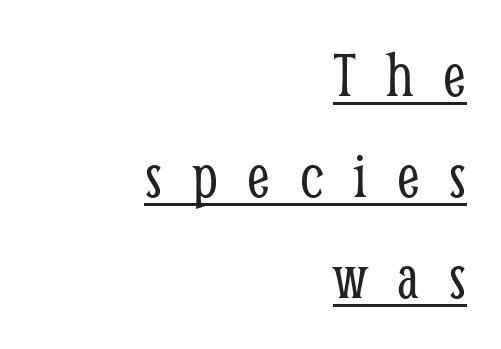
Do the characters align in a grid? No, the font is proportional. Summary of vertical rhythm: regular, with standard interline spacing. Look at the tracking — it's clearly loosened, letters drifting apart. These lines are composed in type with serifs. The letters look calm and open, with moderate or lighter stems.
